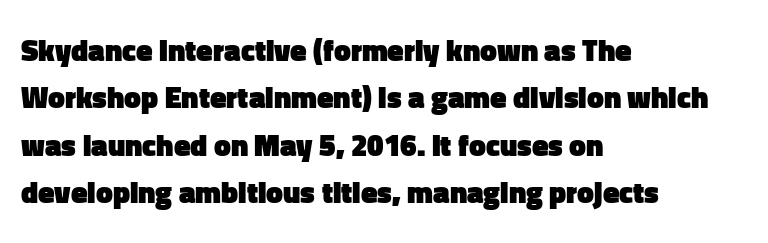
The rendering shows plain stroke endings on the letterforms — a sans-serif design. These lines keep a tight, regular rhythm from letter to letter. Each letter keeps its own natural width here, so spacing adapts to shape. What weight is shown? A full bold with thick strokes. Upright lettering throughout. Descenders hang freely into open space.
